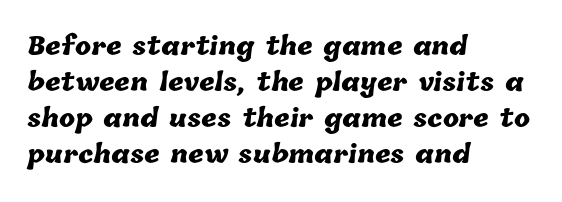
Q: Is the text bold? A: Yes.
Q: Is the text underlined? A: No.
Q: How is the paragraph aligned? A: Left-aligned.
Q: Is the spacing between letters normal or unusually wide? A: Normal.
Q: Is the spacing between lines tight, normal or loose? A: Normal.
